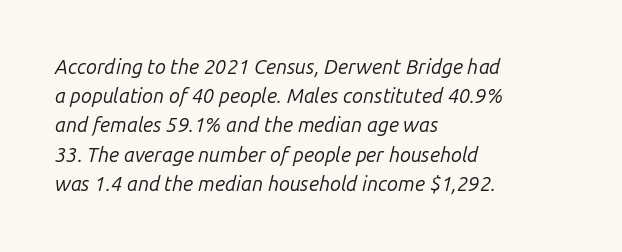
Lines of text with bare space underneath. Is this a heavy cut? Hardly; it is regular or lighter. The letterforms sit shoulder to shoulder at normal distance. Horizontal alignment here is leftward, the default for most running prose. The typography opts for an oblique posture over an upright one. The rendering uses a moderate line-height, typical for paragraphs.
